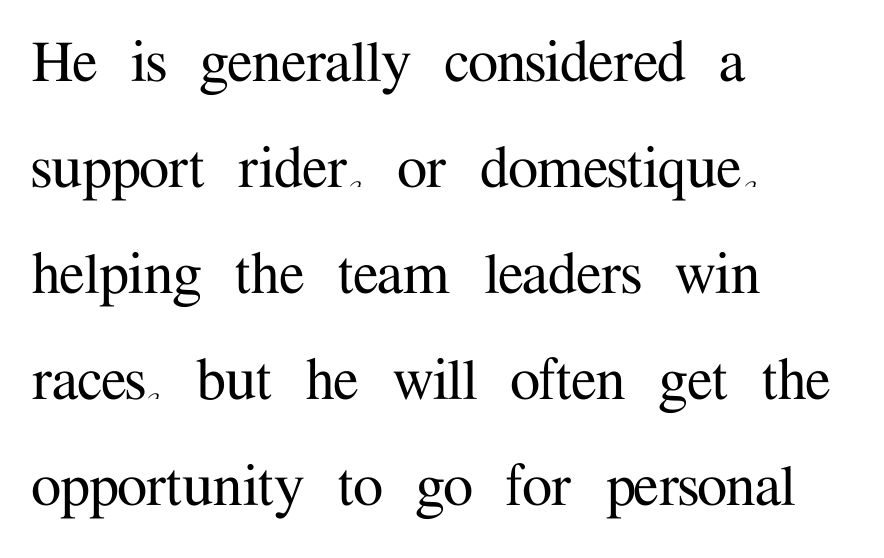
This sample keeps an unexceptional amount of space between lines. Tracking value appears to be zero — textbook default spacing. Here the designer chose a conventional face with non-uniform glyph widths. These lines are composed in type with serifs.
